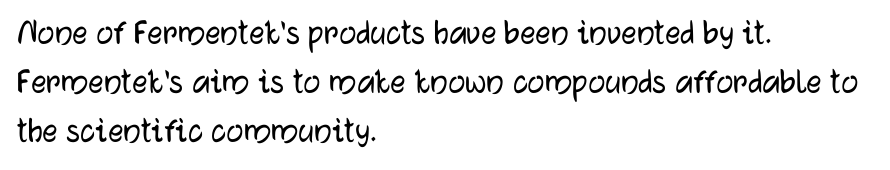
Q: Is the text italic (slanted)? A: No, it is upright.
Q: Is the typeface a serif or a sans-serif typeface? A: Sans-serif.
Q: Is the text underlined? A: No.
Q: How is the paragraph aligned? A: Left-aligned.
Q: Is the spacing between letters normal or unusually wide? A: Normal.
Q: Is the spacing between lines tight, normal or loose? A: Normal.
Q: Width (condensed, normal, or wide)? A: Normal.
Q: Stroke contrast? A: Low.
Q: x-height? A: Medium.
Q: Monospaced? A: No.
